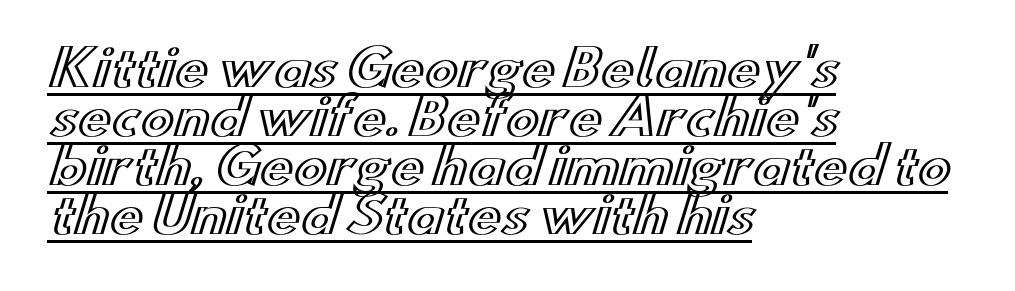
{"width": "wide", "x_height": "small", "monospaced": "no", "underline": "yes", "align": "left", "line_spacing": "tight", "line_spacing_ratio": 0.98, "letter_spacing": "normal", "letter_spacing_em": 0.0, "glyph_px": 50}
